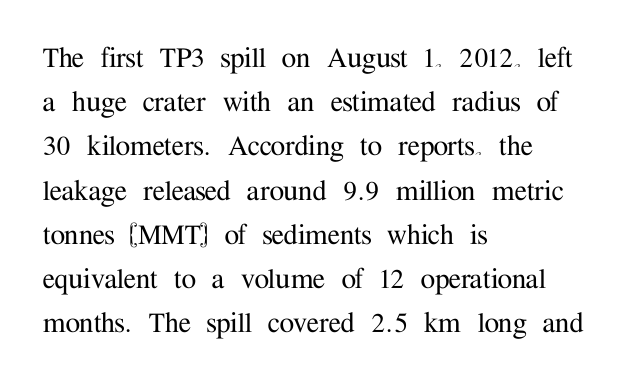
The image shows 33 px serif type, upright; set left-aligned, normal line spacing (1.34x), normal letter spacing, not underlined; medium stroke contrast and a medium x-height.
